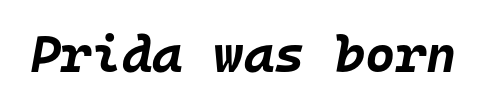
{"italic": "yes", "lean": "right", "slant_degrees": 10, "bold": "yes", "weight": "bold", "width": "normal", "stroke_contrast": "low", "x_height": "large", "monospaced": "yes", "underline": "no", "letter_spacing": "normal", "letter_spacing_em": 0.0, "glyph_px": 52}
